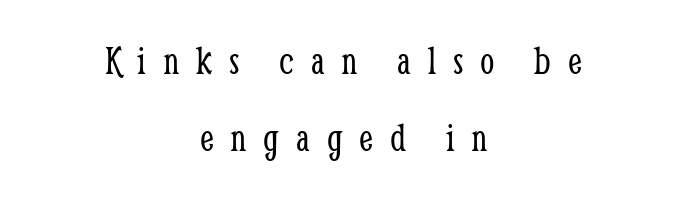
The image shows 41 px light, condensed serif type, upright; set centered, line spacing 1.89x, unusually wide letter spacing (+0.41 em), not underlined; low stroke contrast and a medium x-height.
